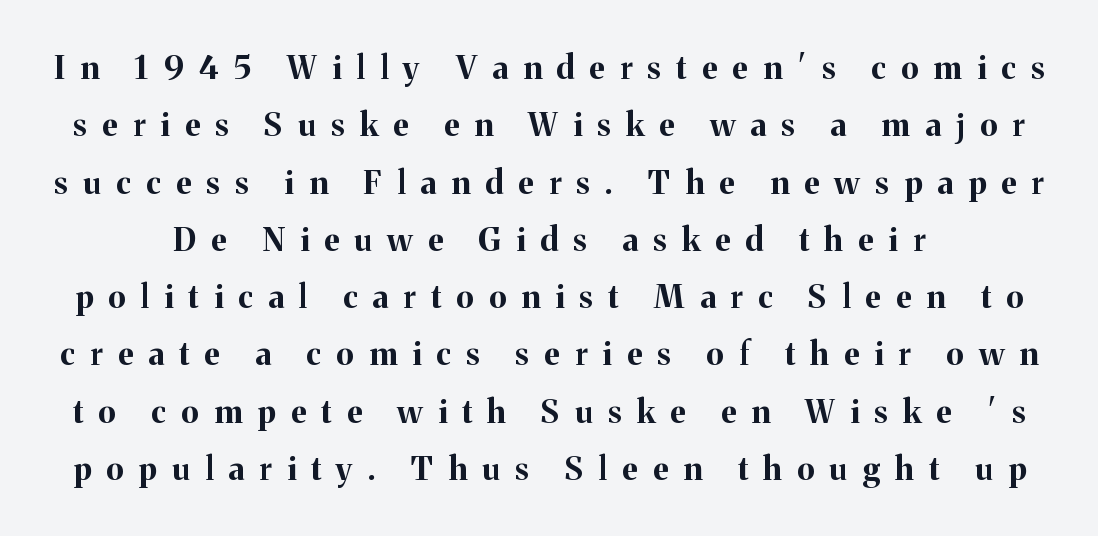
Are there feet on the stems? There are — it's a serif. The specimen reads as upright at a glance. Spacing verdict: proportional, widths tailored to each character. Glance below the letters and you will spot only blank space. Is the type bold? Yes — the strokes are clearly thick and heavy. Honestly, the letter spacing is so wide it's the main thing you notice.
